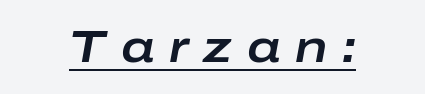
{"italic": "yes", "lean": "right", "slant_degrees": 10, "width": "wide", "stroke_contrast": "low", "x_height": "medium", "monospaced": "no", "underline": "yes", "letter_spacing": "wide", "letter_spacing_em": 0.33, "glyph_px": 45}
